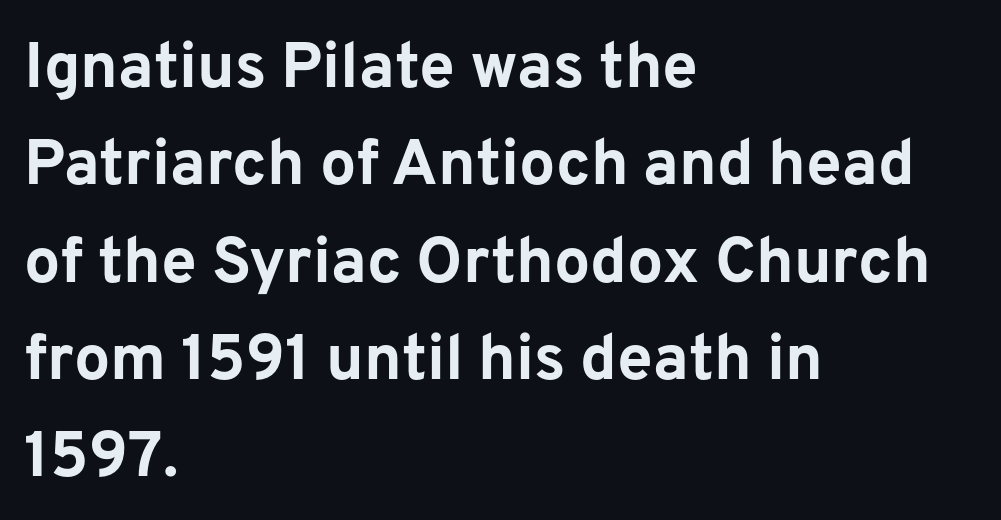
{"serif": "no", "italic": "no", "bold": "yes", "weight": "bold", "width": "normal", "stroke_contrast": "low", "x_height": "medium", "monospaced": "no", "underline": "no", "align": "left", "line_spacing": "normal", "line_spacing_ratio": 1.52, "letter_spacing": "normal", "letter_spacing_em": 0.0, "glyph_px": 64}
